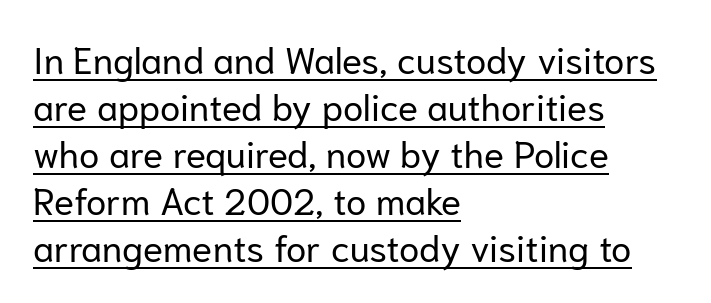
Q: Is the text bold? A: No.
Q: Is the text italic (slanted)? A: No, it is upright.
Q: Is the typeface a serif or a sans-serif typeface? A: Sans-serif.
Q: Is the text underlined? A: Yes.
Q: How is the paragraph aligned? A: Left-aligned.
Q: Is the spacing between letters normal or unusually wide? A: Normal.
Q: Is the spacing between lines tight, normal or loose? A: Normal.
Q: Width (condensed, normal, or wide)? A: Normal.
Q: Stroke contrast? A: Low.
Q: x-height? A: Medium.
Q: Monospaced? A: No.
